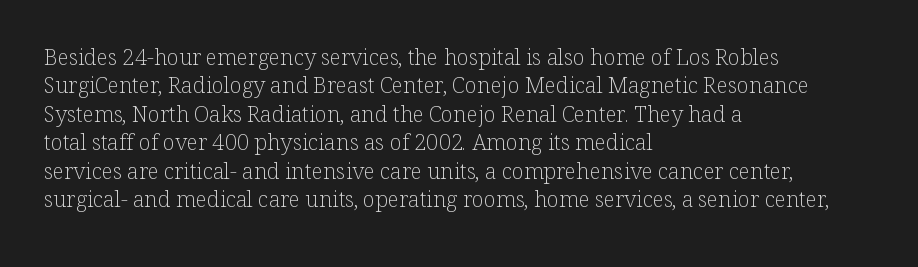
{"italic": "no", "bold": "no", "underline": "no", "align": "left", "line_spacing": "normal", "line_spacing_ratio": 1.29, "letter_spacing": "normal", "letter_spacing_em": 0.0, "glyph_px": 22}
